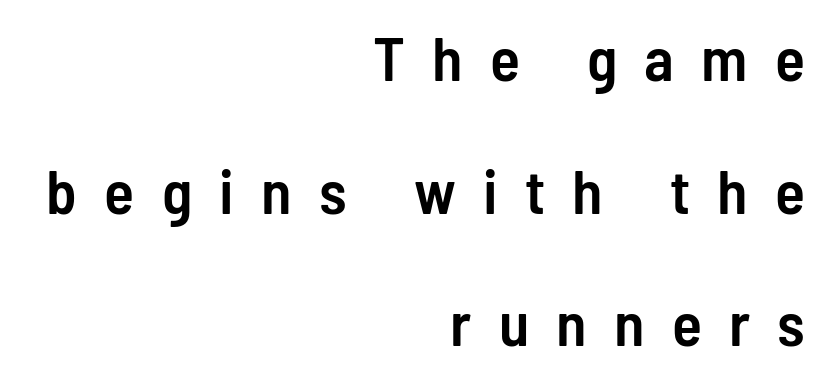
Q: Is the text bold? A: Semi-bold.
Q: Is the text italic (slanted)? A: No, it is upright.
Q: Is the typeface a serif or a sans-serif typeface? A: Sans-serif.
Q: Is the text underlined? A: No.
Q: How is the paragraph aligned? A: Right-aligned.
Q: Is the spacing between letters normal or unusually wide? A: Unusually wide.
Q: Is the spacing between lines tight, normal or loose? A: Loose.
Q: Width (condensed, normal, or wide)? A: Condensed.
Q: Stroke contrast? A: Low.
Q: x-height? A: Medium.
Q: Monospaced? A: No.
